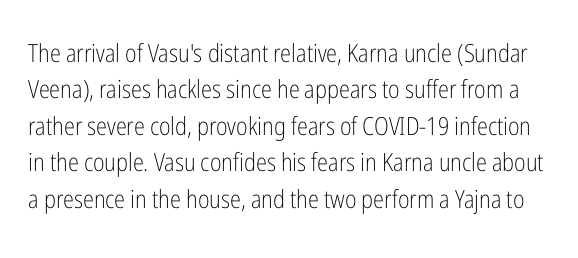
Bold? No — there's no thickening of the strokes. Unmarked baselines from the first word to the last. This sample uses plain, unmodified letter spacing. One glance says typical: line gaps are just what's usual. Is there any slant? The stems are plumb.
